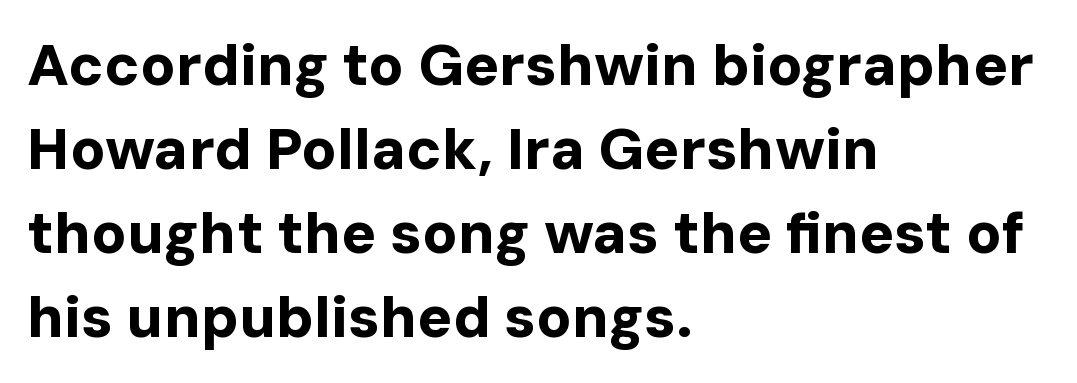
Q: Is the text bold? A: Yes.
Q: Is the text italic (slanted)? A: No, it is upright.
Q: Is the typeface a serif or a sans-serif typeface? A: Sans-serif.
Q: Is the text underlined? A: No.
Q: How is the paragraph aligned? A: Left-aligned.
Q: Is the spacing between letters normal or unusually wide? A: Normal.
Q: Is the spacing between lines tight, normal or loose? A: Normal.
Q: Width (condensed, normal, or wide)? A: Normal.
Q: Stroke contrast? A: Low.
Q: x-height? A: Medium.
Q: Monospaced? A: No.
